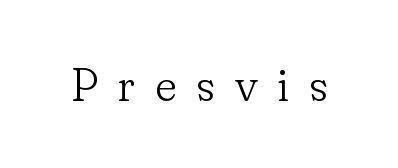
Q: Is the text bold? A: No.
Q: Is the text italic (slanted)? A: No, it is upright.
Q: Is the typeface a serif or a sans-serif typeface? A: Serif.
Q: Is the text underlined? A: No.
Q: Is the spacing between letters normal or unusually wide? A: Unusually wide.
Q: Width (condensed, normal, or wide)? A: Normal.
Q: Stroke contrast? A: Low.
Q: x-height? A: Small.
Q: Monospaced? A: No.
